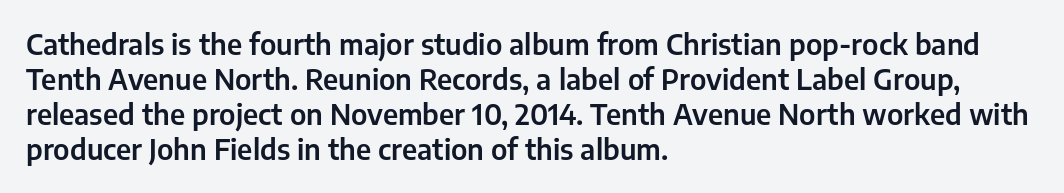
Note the varied advance widths — an 'i' is clearly narrower than an 'm'. Spacing between characters is what you'd get straight out of the box. Is this a sans? Yes — the strokes have no serifs. The line-height multiplier appears to be the usual default. You can tell it's not italic because the verticals are truly vertical.
